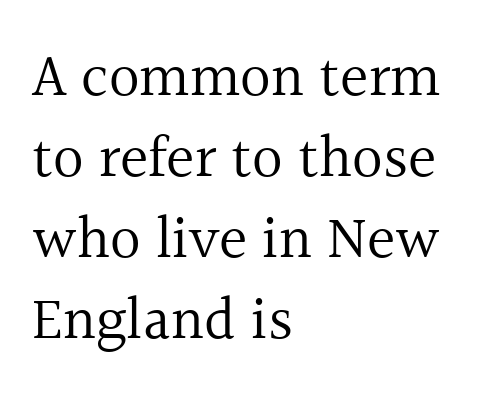
Q: Is the text bold? A: No.
Q: Is the text italic (slanted)? A: No, it is upright.
Q: Is the typeface a serif or a sans-serif typeface? A: Serif.
Q: Is the text underlined? A: No.
Q: How is the paragraph aligned? A: Left-aligned.
Q: Is the spacing between letters normal or unusually wide? A: Normal.
Q: Is the spacing between lines tight, normal or loose? A: Normal.
Q: Width (condensed, normal, or wide)? A: Normal.
Q: x-height? A: Medium.
Q: Monospaced? A: No.
